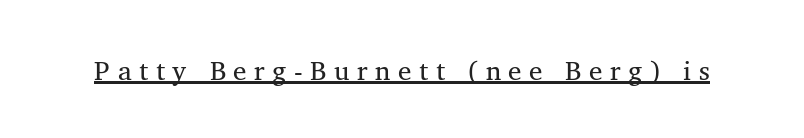
The image shows 27 px text type, upright; set unusually wide letter spacing (+0.28 em), underlined.
